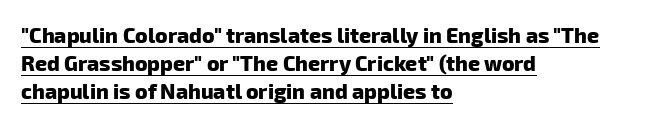
Left-aligned paragraph, ragged on the right. In designer terms, the underline attribute is active on this setting. In terms of weight, the rendering is a true, heavy bold. Look at the tracking — it's just the regular setting, nothing added.
